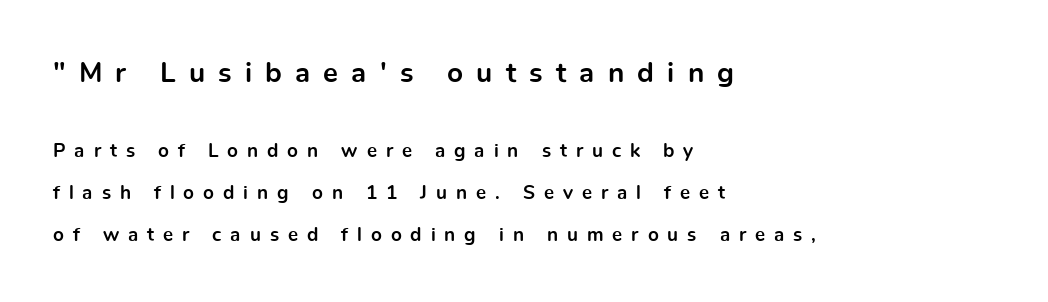
{"serif": "no", "italic": "no", "bold": "yes", "weight": "bold", "width": "normal", "x_height": "medium", "monospaced": "no", "underline": "no", "align": "left", "line_spacing": "loose", "line_spacing_ratio": 2.21, "letter_spacing": "wide", "letter_spacing_em": 0.47, "larger_block": "first", "size_ratio": 1.47, "glyph_px": 28}
